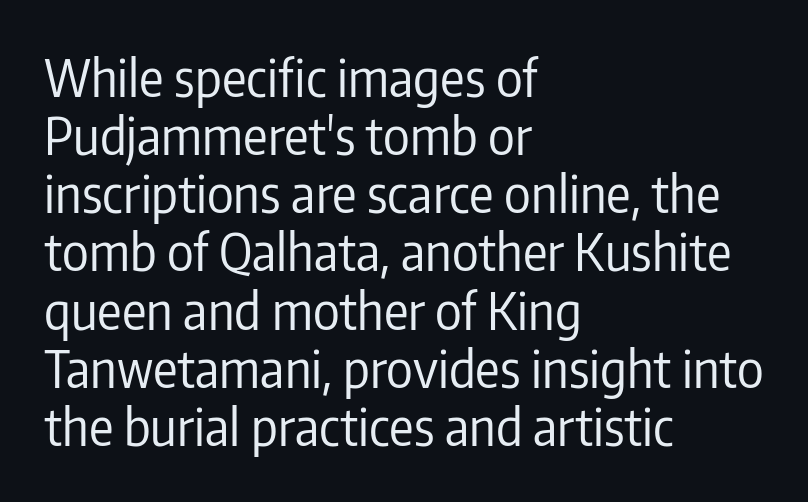
The image shows 51 px regular-weight, condensed sans-serif type, upright; set left-aligned, tight line spacing (1.14x), normal letter spacing, not underlined; low stroke contrast and a medium x-height.
